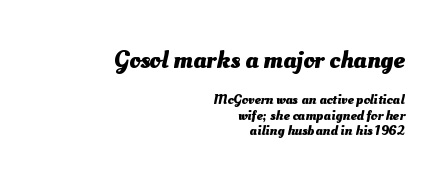
{"bold": "yes", "underline": "no", "align": "right", "line_spacing": "tight", "line_spacing_ratio": 1.09, "letter_spacing": "normal", "letter_spacing_em": 0.0, "larger_block": "first", "size_ratio": 1.79, "glyph_px": 25}
